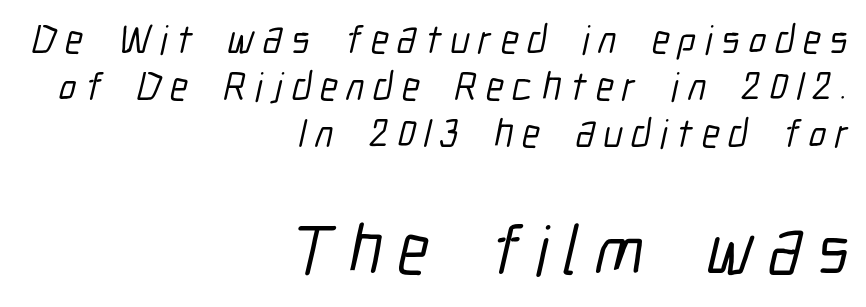
The image shows 70 px condensed sans-serif type; set right-aligned, line spacing 1.17x, unusually wide letter spacing (+0.22 em), not underlined; the second (bottom) block is 1.75x larger; low stroke contrast and a medium x-height.
